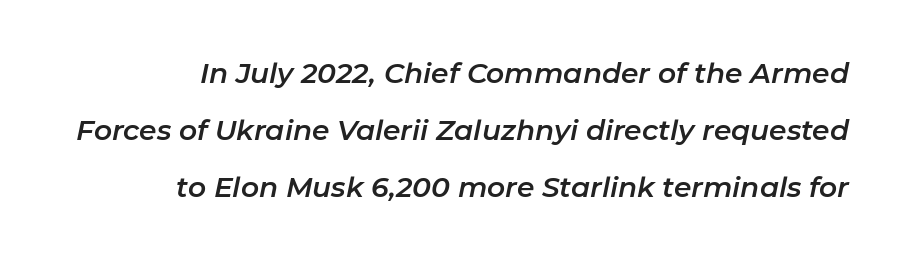
Q: Is the text italic (slanted)? A: Yes, it leans right by about 11 degrees.
Q: Is the text underlined? A: No.
Q: How is the paragraph aligned? A: Right-aligned.
Q: Is the spacing between letters normal or unusually wide? A: Normal.
Q: Is the spacing between lines tight, normal or loose? A: Loose.
Q: Width (condensed, normal, or wide)? A: Normal.
Q: Stroke contrast? A: Low.
Q: x-height? A: Medium.
Q: Monospaced? A: No.
